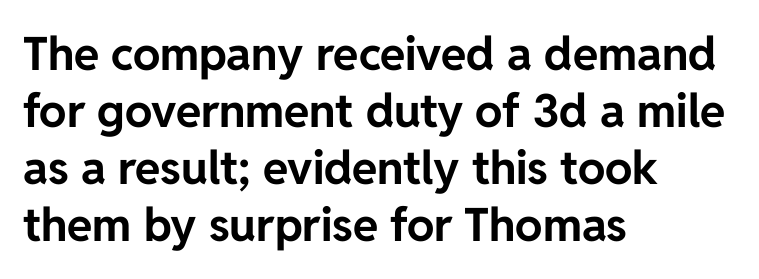
{"serif": "no", "italic": "no", "bold": "yes", "weight": "bold", "width": "normal", "stroke_contrast": "low", "x_height": "medium", "monospaced": "no", "underline": "no", "align": "left", "line_spacing_ratio": 1.24, "letter_spacing": "normal", "letter_spacing_em": 0.0, "glyph_px": 46}
